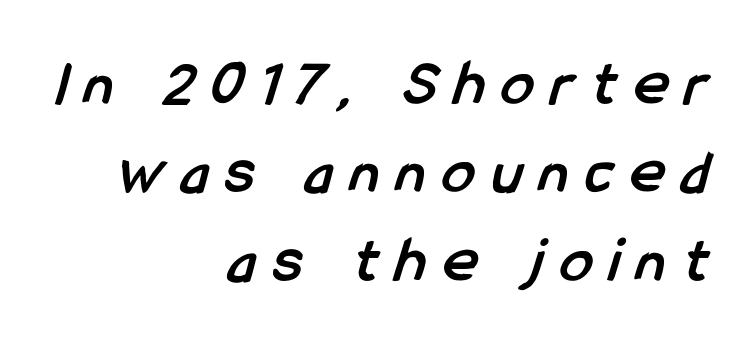
The image shows 65 px semibold, condensed sans-serif type; set right-aligned, normal line spacing (1.36x), unusually wide letter spacing (+0.27 em), not underlined; low stroke contrast and a medium x-height.
